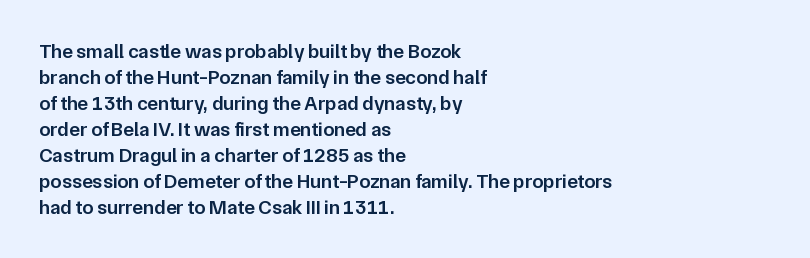
Q: Is the text bold? A: Semi-bold.
Q: Is the text italic (slanted)? A: No, it is upright.
Q: Is the text underlined? A: No.
Q: How is the paragraph aligned? A: Left-aligned.
Q: Is the spacing between letters normal or unusually wide? A: Normal.
Q: Is the spacing between lines tight, normal or loose? A: Normal.
